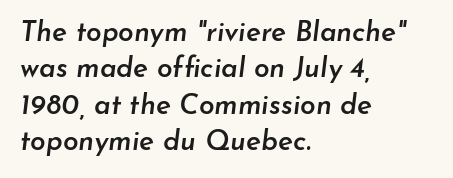
The image shows 28 px semibold type, italic (leaning right); set left-aligned, normal line spacing (1.3x), normal letter spacing, not underlined; low stroke contrast and a small x-height.
